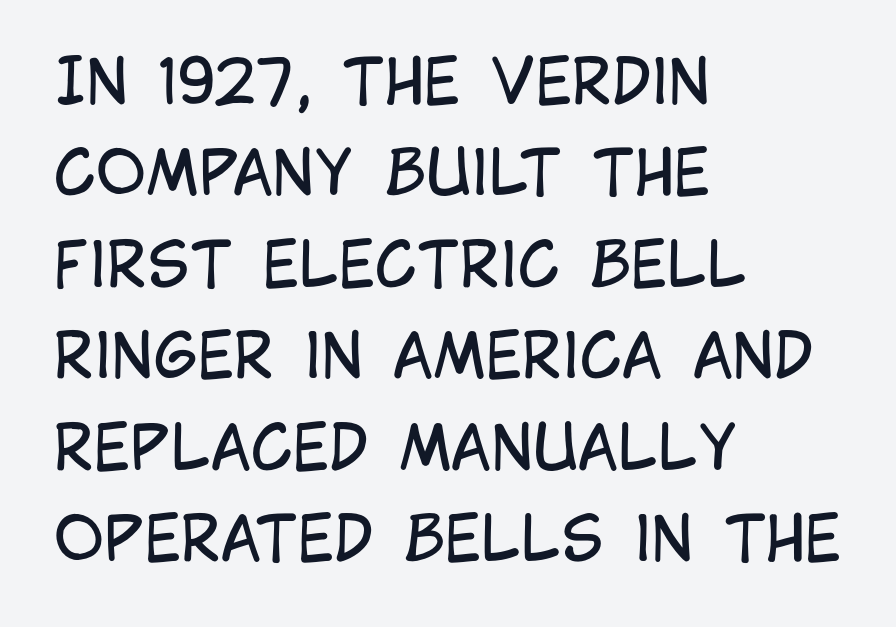
Q: Is the text bold? A: No.
Q: Is the text italic (slanted)? A: No, it is upright.
Q: Is the typeface a serif or a sans-serif typeface? A: Sans-serif.
Q: Is the text underlined? A: No.
Q: How is the paragraph aligned? A: Left-aligned.
Q: Is the spacing between letters normal or unusually wide? A: Normal.
Q: Is the spacing between lines tight, normal or loose? A: Normal.
Q: Width (condensed, normal, or wide)? A: Condensed.
Q: Stroke contrast? A: Low.
Q: x-height? A: Large.
Q: Monospaced? A: No.
